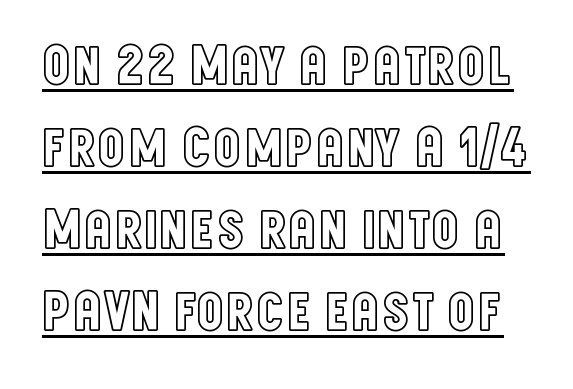
The image shows 57 px condensed type, upright; set normal line spacing (1.44x), normal letter spacing, underlined; a large x-height.
